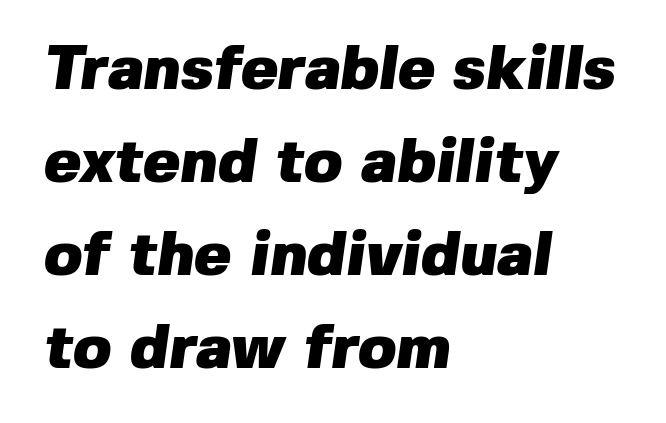
{"serif": "no", "bold": "yes", "weight": "heavy", "width": "normal", "stroke_contrast": "low", "x_height": "medium", "monospaced": "no", "underline": "no", "align": "left", "line_spacing": "normal", "line_spacing_ratio": 1.5, "letter_spacing": "normal", "letter_spacing_em": 0.0, "glyph_px": 62}
